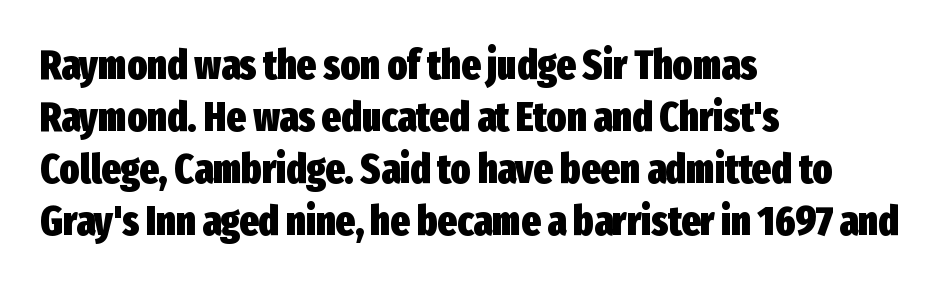
{"serif": "no", "italic": "no", "bold": "yes", "weight": "heavy", "width": "condensed", "stroke_contrast": "low", "x_height": "medium", "monospaced": "no", "underline": "no", "align": "left", "line_spacing": "normal", "line_spacing_ratio": 1.27, "letter_spacing": "normal", "letter_spacing_em": 0.0, "glyph_px": 41}
